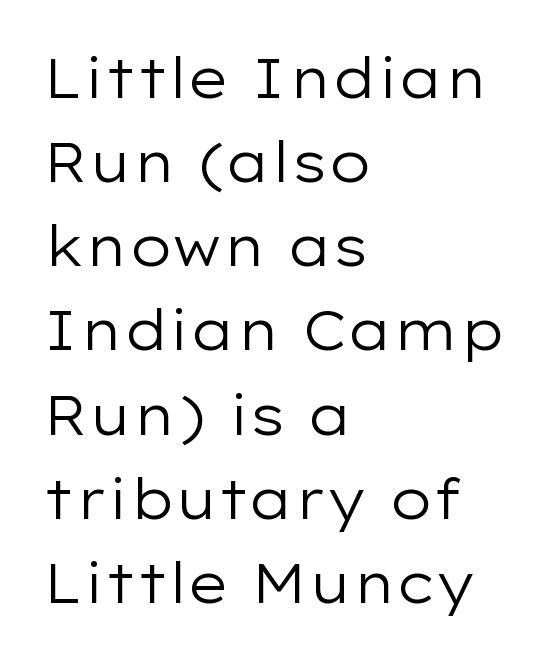
The rendering uses a moderate line-height, typical for paragraphs. Examine the stroke ends and you'll find no serifs. Each row of text sits above clean, open space. Alignment: flush left. Do the characters align in a grid? No, the font is proportional. Look at the tracking — it's just the regular setting, nothing added.
